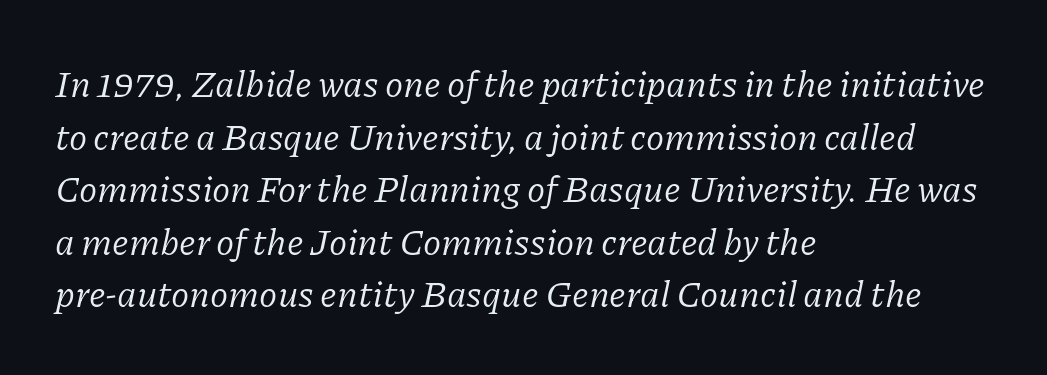
Would a proofreader flag this as italicized? Yes. These lines are composed in type with serifs. Letter spacing: default. Weight: in the light-to-regular range. This sample keeps an unexceptional amount of space between lines. Is the block centered? No — it sits flush against the left margin.
